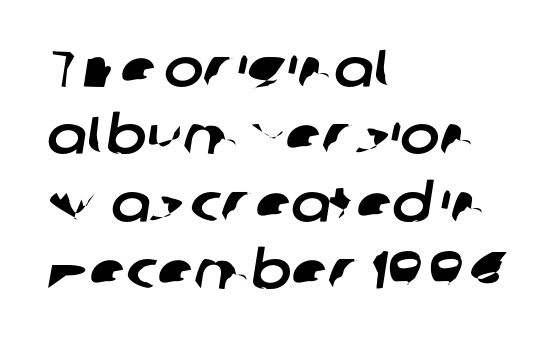
{"serif": "no", "width": "normal", "stroke_contrast": "low", "x_height": "medium", "monospaced": "no", "underline": "no", "align": "left", "line_spacing": "normal", "line_spacing_ratio": 1.27, "letter_spacing": "normal", "letter_spacing_em": 0.0, "glyph_px": 53}
